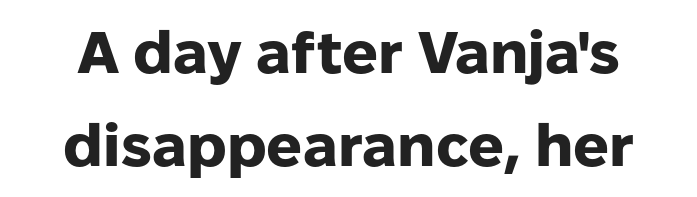
In terms of leading, this rendering sits right in the middle. Check the space under the baseline: it is left empty. Spacing verdict: proportional, widths tailored to each character. Look at the stroke-to-counter ratio: heavy, a bold.
